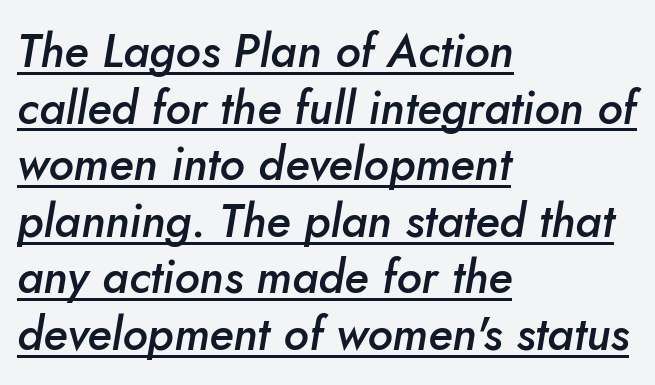
{"italic": "yes", "lean": "right", "slant_degrees": 10, "bold": "semi", "weight": "semibold", "width": "normal", "stroke_contrast": "low", "x_height": "small", "monospaced": "no", "underline": "yes", "align": "left", "line_spacing_ratio": 1.23, "letter_spacing": "normal", "letter_spacing_em": 0.0, "glyph_px": 46}
